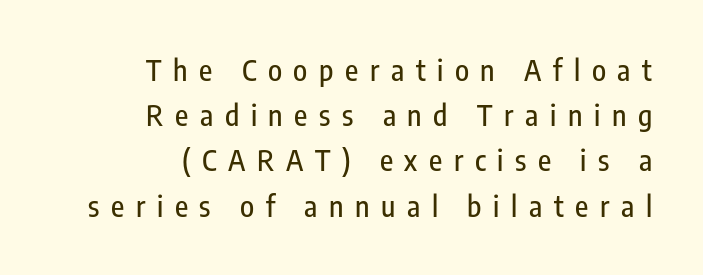
{"serif": "no", "italic": "no", "width": "condensed", "stroke_contrast": "low", "x_height": "medium", "monospaced": "no", "underline": "no", "align": "right", "line_spacing": "normal", "line_spacing_ratio": 1.56, "letter_spacing": "wide", "letter_spacing_em": 0.4, "glyph_px": 29}
